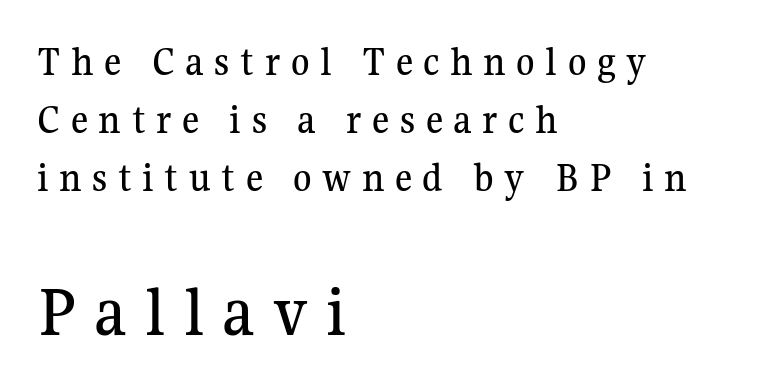
Q: Is the text italic (slanted)? A: No, it is upright.
Q: Is the typeface a serif or a sans-serif typeface? A: Serif.
Q: Is the text underlined? A: No.
Q: How is the paragraph aligned? A: Left-aligned.
Q: Is the spacing between letters normal or unusually wide? A: Unusually wide.
Q: Is the spacing between lines tight, normal or loose? A: Normal.
Q: Which block of text is set in a larger size, the first (top) or the second (bottom)? A: The second (bottom) one.
Q: Width (condensed, normal, or wide)? A: Normal.
Q: Stroke contrast? A: Medium.
Q: x-height? A: Medium.
Q: Monospaced? A: No.
